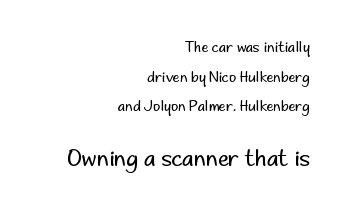
The more generous point size was reserved for the lower chunk. Ascenders rise straight up at ninety degrees. Any mark beneath the type? The region is blank. These lines keep a tight, regular rhythm from letter to letter. A light-to-regular cut is what we see here. The passage is arranged like a letterhead date or caption credit — flush right.
